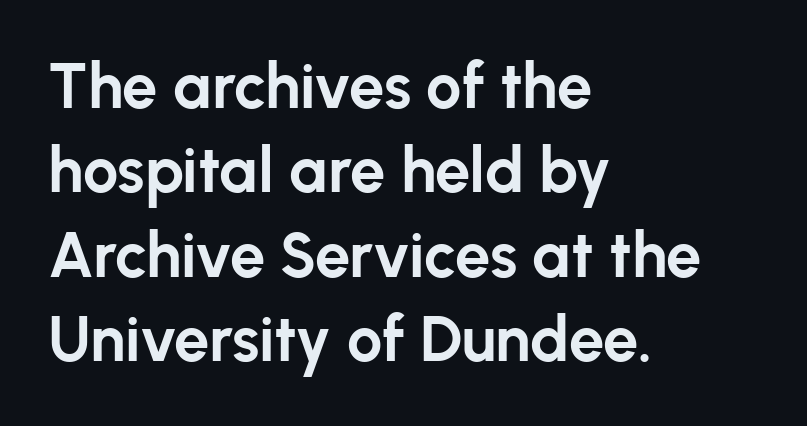
The image shows 63 px bold sans-serif type, upright; set left-aligned, normal line spacing (1.34x), normal letter spacing, not underlined; low stroke contrast and a medium x-height.
